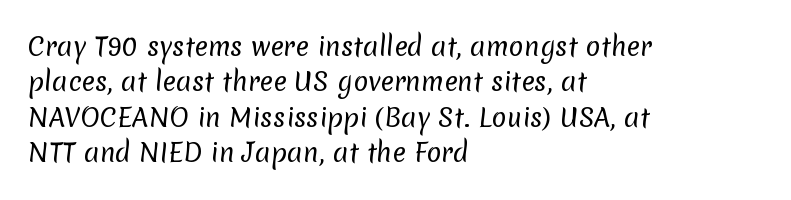
{"bold": "no", "underline": "no", "align": "left", "line_spacing": "normal", "line_spacing_ratio": 1.42, "letter_spacing": "normal", "letter_spacing_em": 0.0, "glyph_px": 25}
